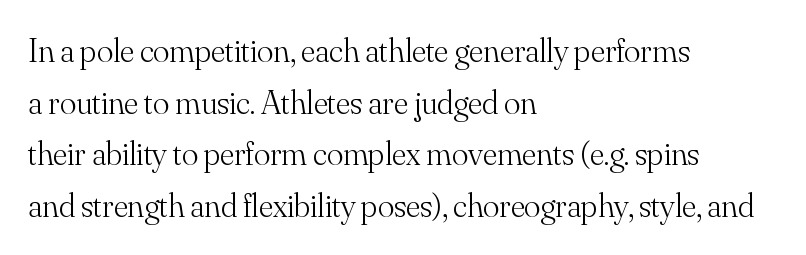
Vertical stems look standard width or narrower in stroke. Check the space under the baseline: it is left empty. Successive baselines arrive at the customary interval. Inter-character spacing is left at the font's built-in metrics.
